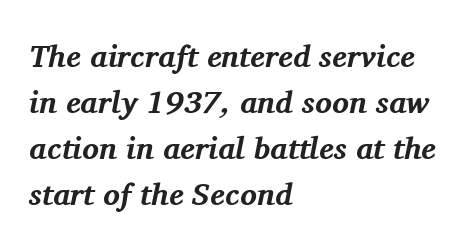
Q: Is the text bold? A: Yes.
Q: Is the text italic (slanted)? A: Yes, it leans right by about 11 degrees.
Q: Is the typeface a serif or a sans-serif typeface? A: Serif.
Q: Is the text underlined? A: No.
Q: How is the paragraph aligned? A: Left-aligned.
Q: Is the spacing between letters normal or unusually wide? A: Normal.
Q: Is the spacing between lines tight, normal or loose? A: Normal.
Q: Width (condensed, normal, or wide)? A: Normal.
Q: Stroke contrast? A: Medium.
Q: x-height? A: Medium.
Q: Monospaced? A: No.
